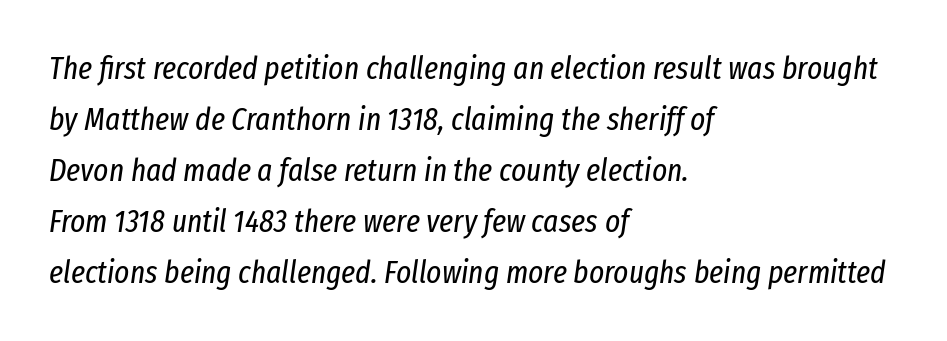
{"italic": "yes", "lean": "right", "slant_degrees": 8, "bold": "no", "weight": "regular", "width": "condensed", "stroke_contrast": "low", "x_height": "medium", "monospaced": "no", "underline": "no", "align": "left", "line_spacing": "normal", "line_spacing_ratio": 1.59, "letter_spacing": "normal", "letter_spacing_em": 0.0, "glyph_px": 32}
